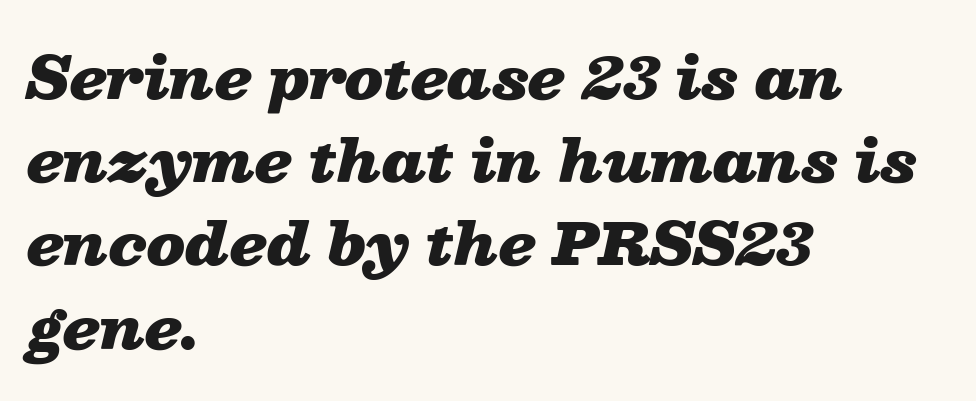
The image shows 57 px heavy, wide type, italic (leaning right); set left-aligned, normal line spacing (1.46x), normal letter spacing, not underlined; low stroke contrast and a medium x-height.
